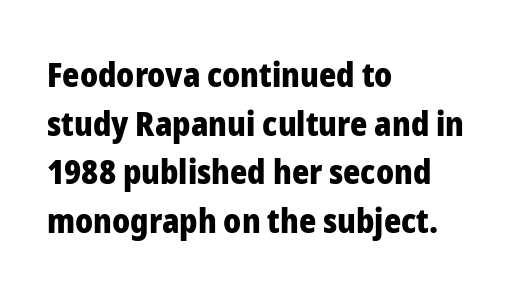
{"serif": "no", "italic": "no", "bold": "yes", "weight": "heavy", "width": "normal", "stroke_contrast": "low", "x_height": "medium", "monospaced": "no", "underline": "no", "align": "left", "line_spacing": "normal", "line_spacing_ratio": 1.47, "letter_spacing": "normal", "letter_spacing_em": 0.0, "glyph_px": 33}
